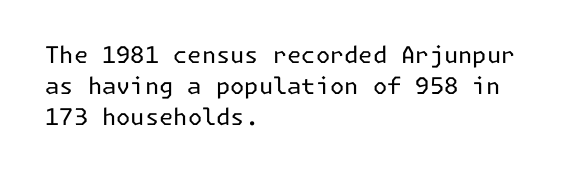
Q: Is the text bold? A: No.
Q: Is the text italic (slanted)? A: No, it is upright.
Q: Is the text underlined? A: No.
Q: How is the paragraph aligned? A: Left-aligned.
Q: Is the spacing between letters normal or unusually wide? A: Normal.
Q: Is the spacing between lines tight, normal or loose? A: Normal.
